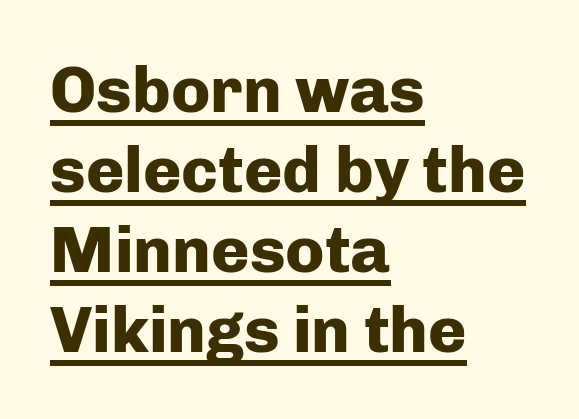
The image shows 65 px heavy sans-serif type, upright; set left-aligned, line spacing 1.23x, normal letter spacing, underlined; low stroke contrast and a medium x-height.
